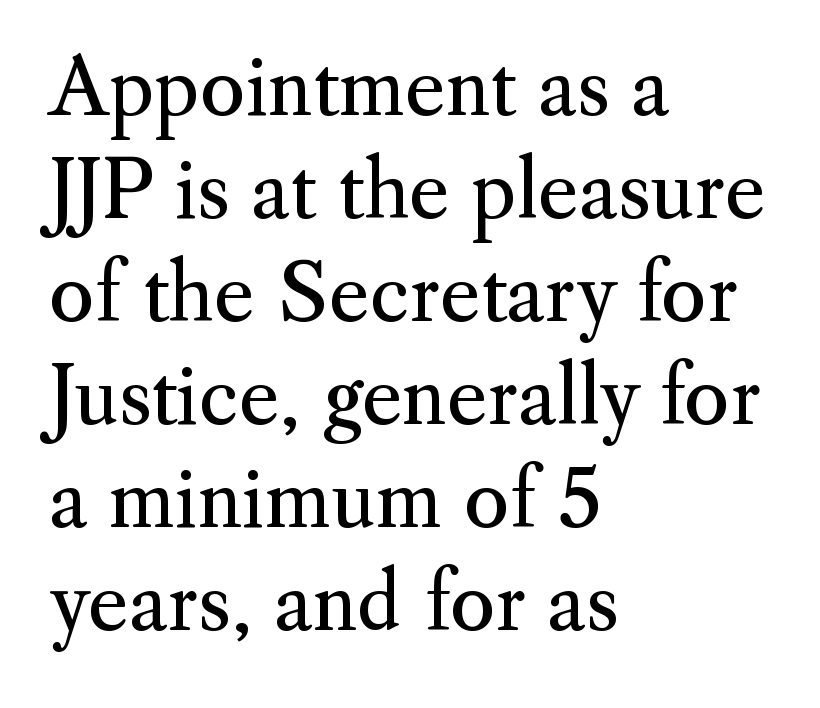
These lines are rendered in a variable-pitch font. Weight: in the light-to-regular range. Posture: straight, roman, zero tilt. Plain, unruled lines of type. The rendering uses a moderate line-height, typical for paragraphs.
